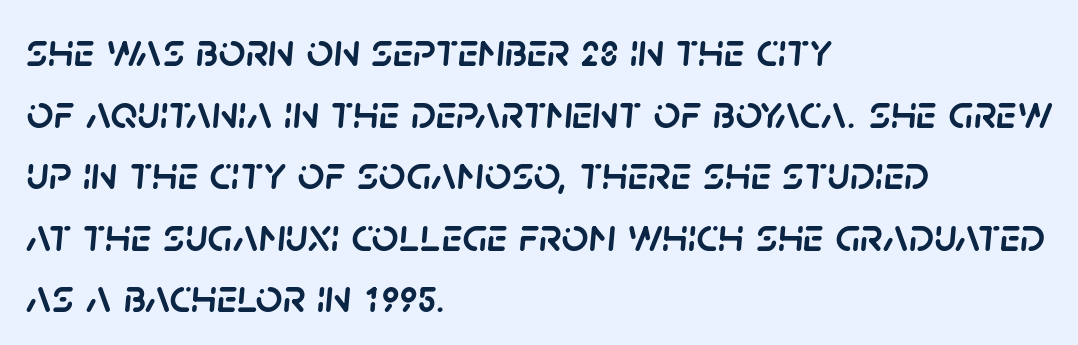
Note the varied advance widths — an 'i' is clearly narrower than an 'm'. Lines of text with bare space underneath. Characters are canted at an angle relative to the baseline's perpendicular. The passage shown stacks its lines at a standard gap.
